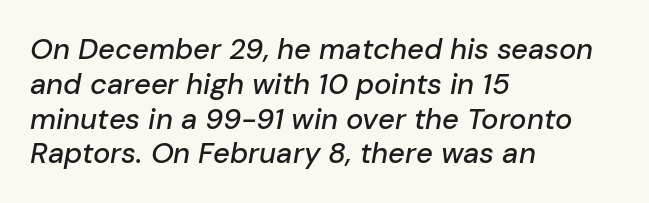
This rendering leaves character spacing at its baseline value. Varying glyph widths throughout — classic text-font behaviour. The font's italic variant was chosen for this text. Check under the words: just untouched page. This rendering uses left alignment, leaving the right contour irregular.
